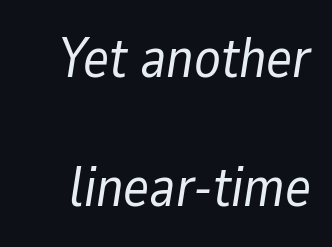
The image shows 55 px regular-weight type, italic (leaning right); set loose line spacing (2.34x), normal letter spacing, not underlined; low stroke contrast and a medium x-height.
